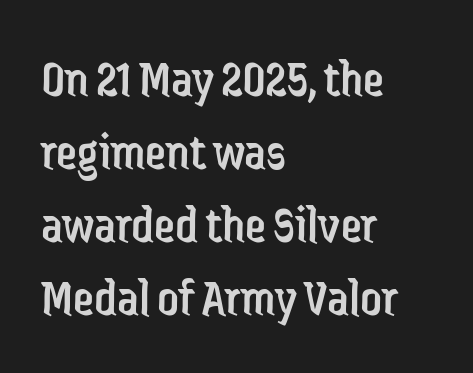
{"serif": "no", "italic": "no", "bold": "no", "weight": "regular", "width": "condensed", "stroke_contrast": "low", "x_height": "medium", "monospaced": "no", "underline": "no", "align": "left", "line_spacing": "normal", "line_spacing_ratio": 1.38, "letter_spacing": "normal", "letter_spacing_em": 0.0, "glyph_px": 53}
